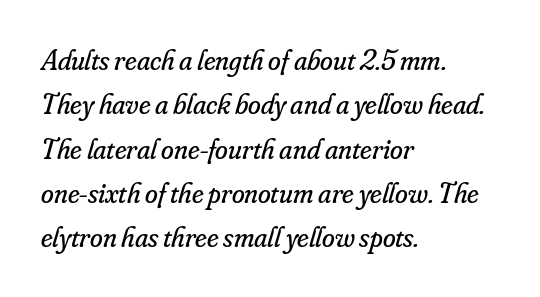
The image shows 29 px regular-weight serif type, italic (leaning right); set left-aligned, normal line spacing (1.53x), normal letter spacing, not underlined; low stroke contrast and a small x-height.
